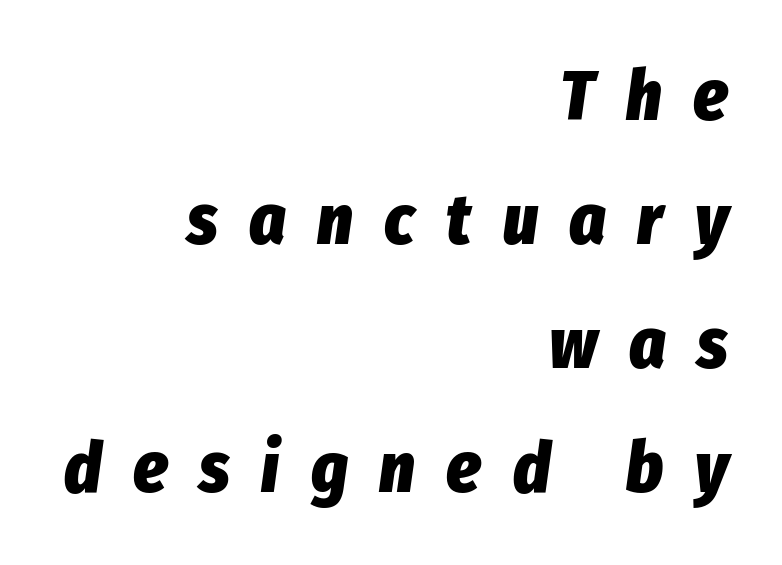
Q: Is the text bold? A: Yes.
Q: Is the text italic (slanted)? A: Yes, it leans right by about 8 degrees.
Q: Is the text underlined? A: No.
Q: How is the paragraph aligned? A: Right-aligned.
Q: Is the spacing between letters normal or unusually wide? A: Unusually wide.
Q: Width (condensed, normal, or wide)? A: Condensed.
Q: Stroke contrast? A: Low.
Q: x-height? A: Medium.
Q: Monospaced? A: No.
